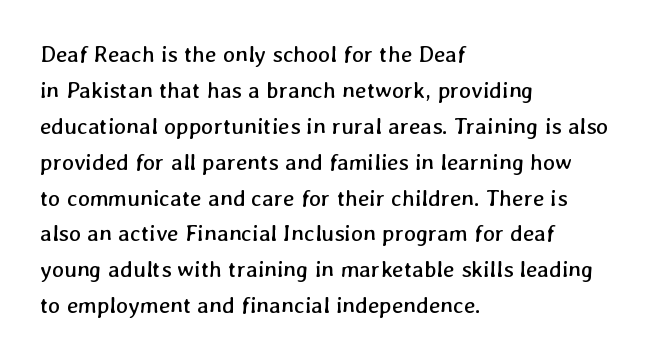
{"bold": "no", "underline": "no", "align": "left", "line_spacing": "normal", "line_spacing_ratio": 1.56, "letter_spacing": "normal", "letter_spacing_em": 0.0, "glyph_px": 23}
